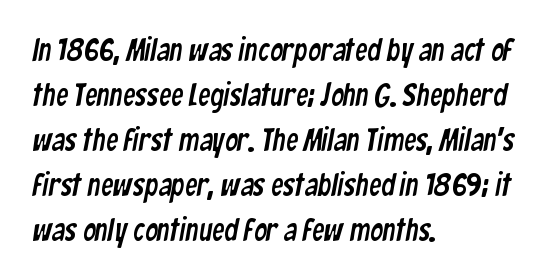
The image shows 31 px condensed sans-serif type; set left-aligned, normal line spacing (1.45x), normal letter spacing, not underlined; low stroke contrast and a medium x-height.
